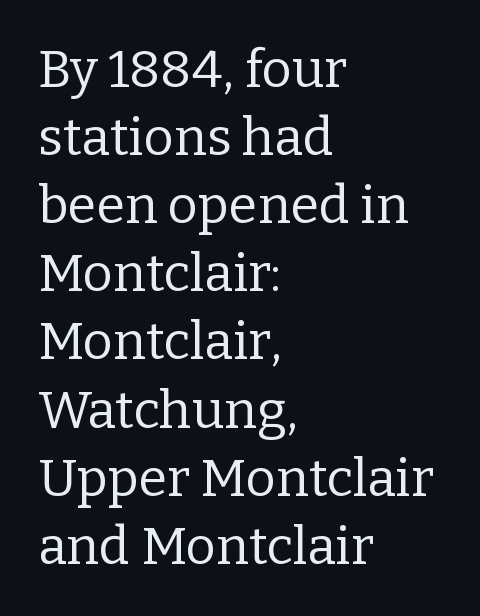
The words here are not underlined. Left-aligned paragraph, ragged on the right. The font is comparable to plain body text, perhaps lighter. Evenly set lines give the paragraph a standard silhouette. Posture: straight, roman, zero tilt.
